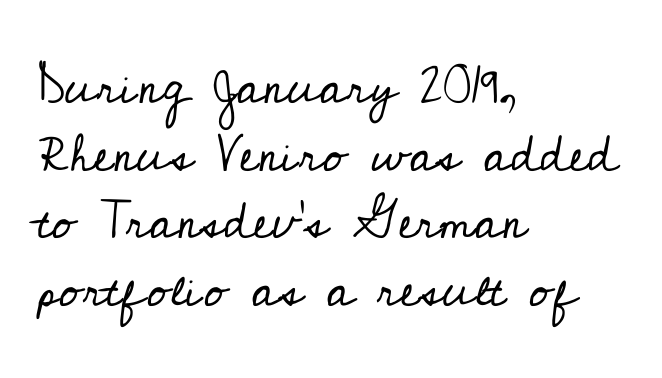
The typesetting does not lean heavy: it is not bold. Glyph-to-glyph distance matches everyday printed text. Classification — serif. The block of text has a typical density, with ordinary space between rows. Here the designer chose a conventional face with non-uniform glyph widths.
